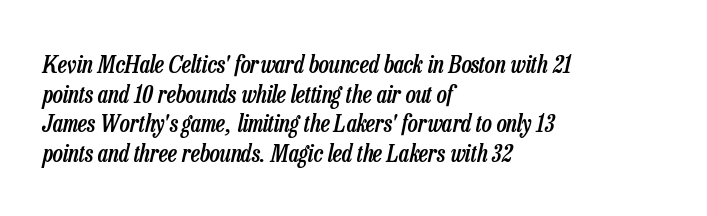
A student would call this left alignment; a typographer would say flush left, rag right. Descenders hang freely into open space. Slanted lettering throughout. You could call the tracking neutral — neither tight nor loose. Weight check: semibold — heavier than regular, not quite bold.
